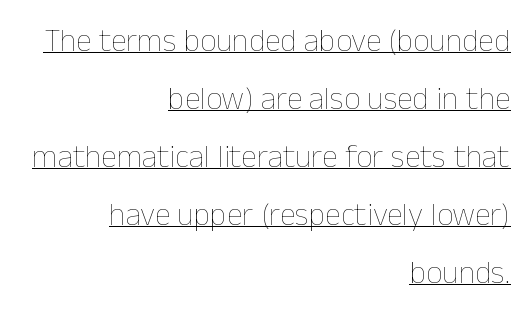
Stems and bowls with no extra thickness — not bold. Italic? Not at all — the glyphs are vertical. Glance below the letters and you will spot a drawn line. The lines in this sample share a right terminus and differ only in where they begin.
